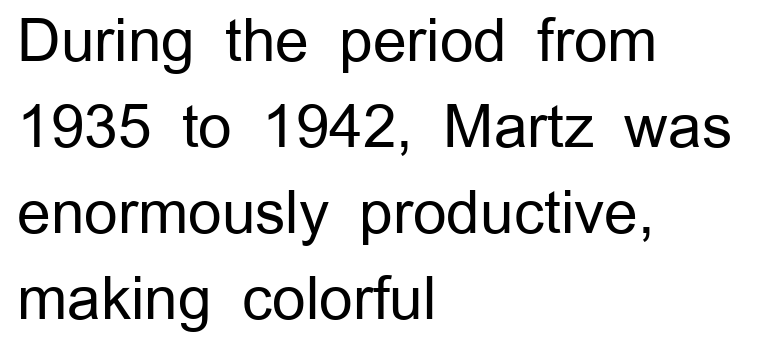
The image shows 59 px regular-weight sans-serif type, upright; set left-aligned, normal line spacing (1.46x), normal letter spacing, not underlined; low stroke contrast and a medium x-height.
